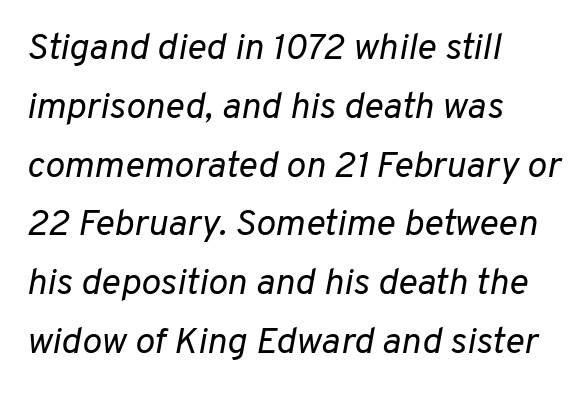
Is this a heavy cut? Hardly; it is regular or lighter. No word sits above an underline. An italicized treatment has been applied to the whole sample. The block of text has a typical density, with ordinary space between rows. This sample has the flowing, uneven cadence of proportional lettering.
